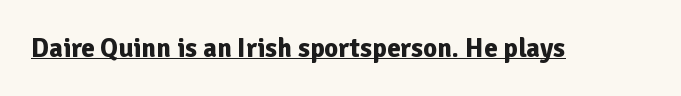
The letters stand straight up with perfectly vertical stems. Between one letter and the next there's only the usual sliver of space. Underlining? Definitely there. Strokes here are thick enough to call this a true bold.
